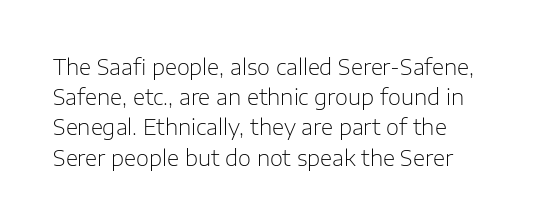
{"italic": "no", "bold": "no", "underline": "no", "line_spacing": "normal", "line_spacing_ratio": 1.44, "letter_spacing": "normal", "letter_spacing_em": 0.0, "glyph_px": 21}
